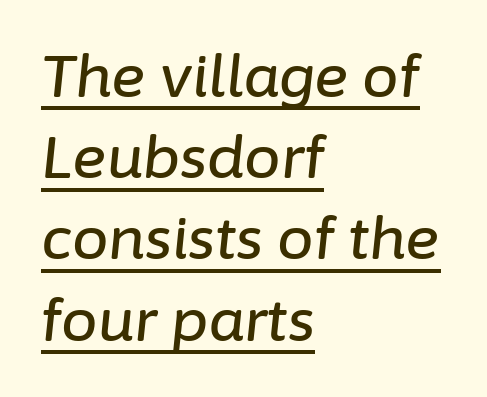
Teacher's note: observe the even left margin — that is flush-left alignment. Evenly set lines give the paragraph a standard silhouette. Varying glyph widths throughout — classic text-font behaviour. Characters are canted at an angle relative to the baseline's perpendicular.
